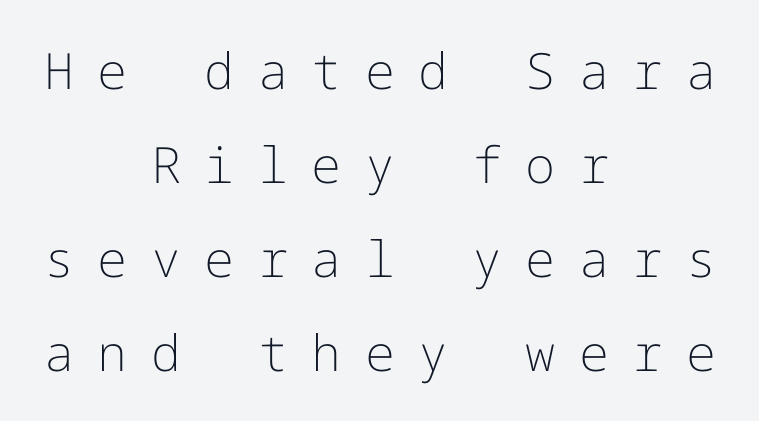
Q: Is the text bold? A: No.
Q: Is the text italic (slanted)? A: No, it is upright.
Q: Is the typeface a serif or a sans-serif typeface? A: Sans-serif.
Q: Is the text underlined? A: No.
Q: How is the paragraph aligned? A: Centered.
Q: Is the spacing between letters normal or unusually wide? A: Unusually wide.
Q: Width (condensed, normal, or wide)? A: Normal.
Q: Stroke contrast? A: Low.
Q: x-height? A: Medium.
